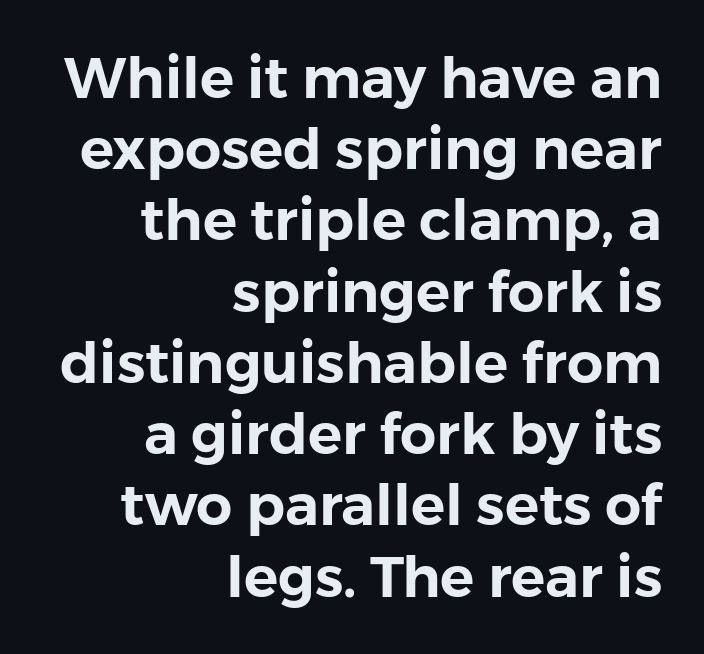
Q: Is the text italic (slanted)? A: No, it is upright.
Q: Is the typeface a serif or a sans-serif typeface? A: Sans-serif.
Q: Is the text underlined? A: No.
Q: How is the paragraph aligned? A: Right-aligned.
Q: Is the spacing between letters normal or unusually wide? A: Normal.
Q: Is the spacing between lines tight, normal or loose? A: Normal.
Q: Width (condensed, normal, or wide)? A: Normal.
Q: Stroke contrast? A: Low.
Q: x-height? A: Medium.
Q: Monospaced? A: No.
